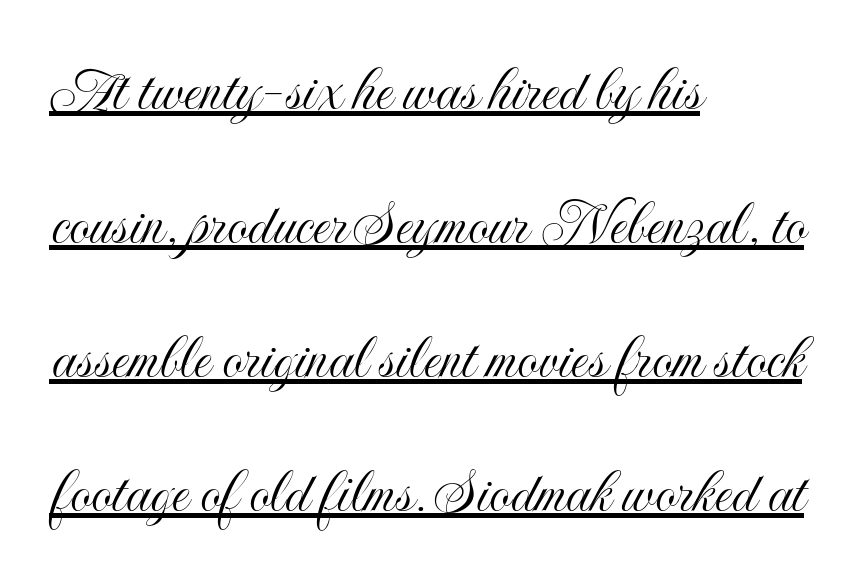
Interline gaps are noticeably wide in this sample. Compared with typical body copy, the letter spacing here is the same. Caption: lettering with a line underneath. Line beginnings align vertically; line endings do not. This sample has the flowing, uneven cadence of proportional lettering.
